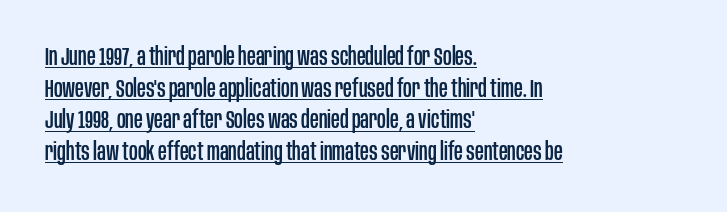
Italic: no, the glyphs are upright roman. Summary of vertical rhythm: regular, with standard interline spacing. Check the space under the baseline: a stroke is drawn there. Default kerning and tracking; the words read as compact shapes. In CSS terms this would be text-align: left.
